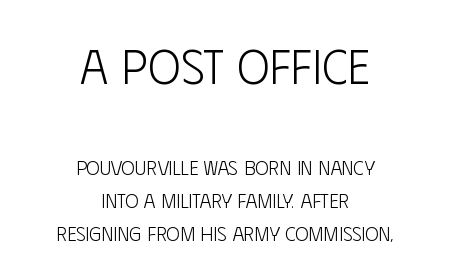
{"serif": "no", "italic": "no", "bold": "no", "weight": "light", "width": "condensed", "stroke_contrast": "low", "x_height": "large", "monospaced": "no", "underline": "no", "align": "center", "line_spacing": "normal", "line_spacing_ratio": 1.66, "letter_spacing": "normal", "letter_spacing_em": 0.0, "larger_block": "first", "size_ratio": 2.45, "glyph_px": 49}
